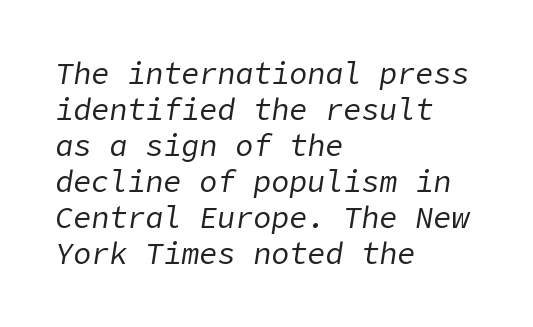
This is oblique type, the kind used for emphasis or titles. A clean baseline with only descenders dipping below it. Stems here are at most as thick as an everyday book face. Each line starts at the same left margin while the right side varies. Observe the ordinary spacing: letters are neighbours, not strangers.
